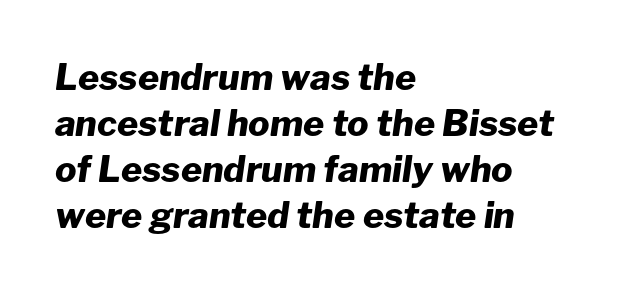
{"italic": "yes", "lean": "right", "slant_degrees": 8, "bold": "yes", "weight": "heavy", "width": "normal", "stroke_contrast": "low", "x_height": "medium", "monospaced": "no", "underline": "no", "align": "left", "line_spacing": "normal", "line_spacing_ratio": 1.28, "letter_spacing": "normal", "letter_spacing_em": 0.0, "glyph_px": 36}
